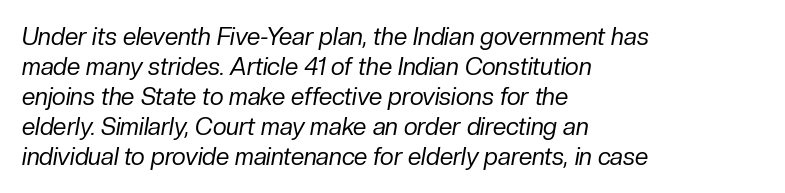
{"italic": "yes", "lean": "right", "slant_degrees": 10, "bold": "no", "underline": "no", "align": "left", "line_spacing": "normal", "line_spacing_ratio": 1.25, "letter_spacing": "normal", "letter_spacing_em": 0.0, "glyph_px": 24}
